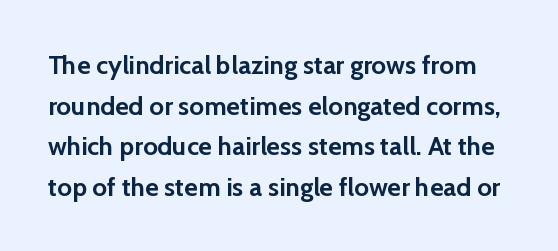
This block has exactly the height ordinary leading produces. Bold? Absolutely — the strokes are thick and heavy. The foot of each line stays bare and open. Inter-character spacing is left at the font's built-in metrics.
